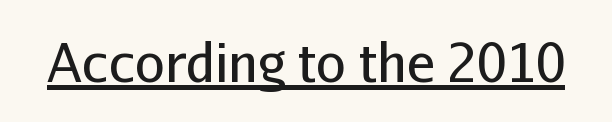
Q: Is the text bold? A: No.
Q: Is the text italic (slanted)? A: No, it is upright.
Q: Is the typeface a serif or a sans-serif typeface? A: Sans-serif.
Q: Is the text underlined? A: Yes.
Q: Is the spacing between letters normal or unusually wide? A: Normal.
Q: Width (condensed, normal, or wide)? A: Normal.
Q: Stroke contrast? A: Low.
Q: x-height? A: Medium.
Q: Monospaced? A: No.
